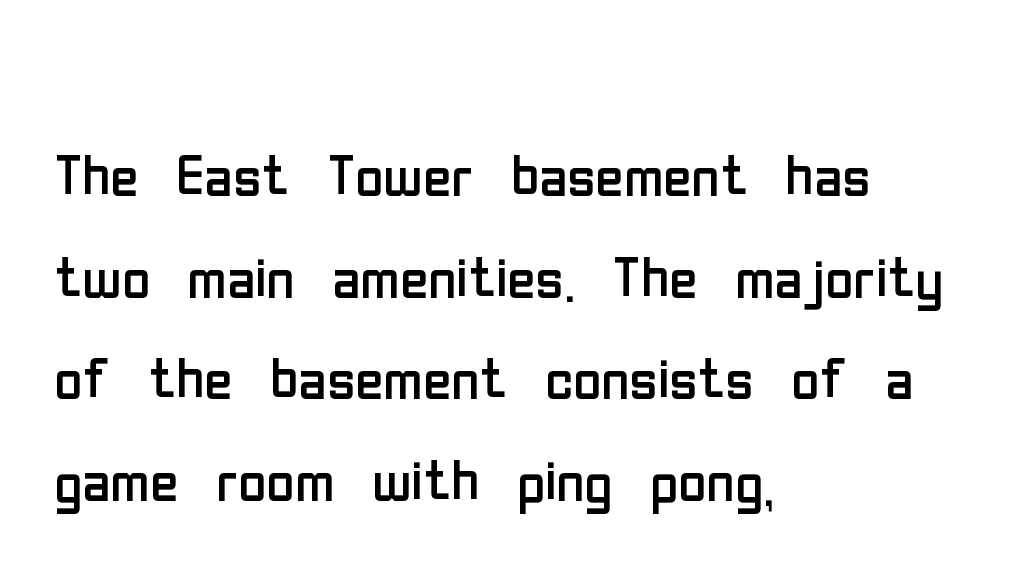
The image shows 77 px regular-weight, condensed sans-serif type, upright; set left-aligned, normal line spacing (1.32x), normal letter spacing, not underlined; low stroke contrast and a medium x-height.
